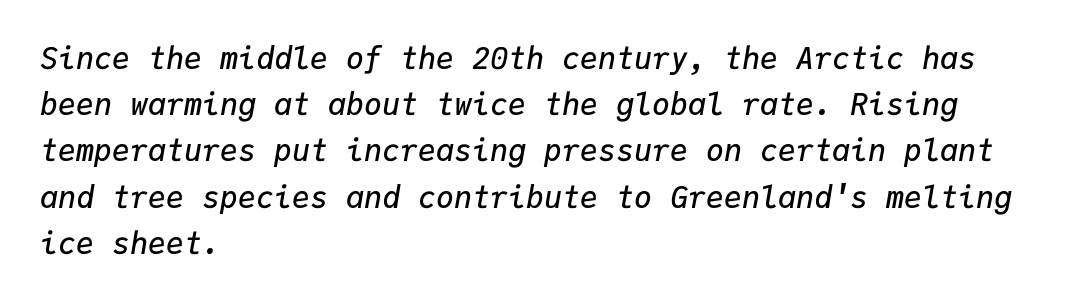
The image shows 30 px semibold type, italic (leaning right), monospaced; set left-aligned, normal line spacing (1.54x), normal letter spacing, not underlined; low stroke contrast and a medium x-height.
